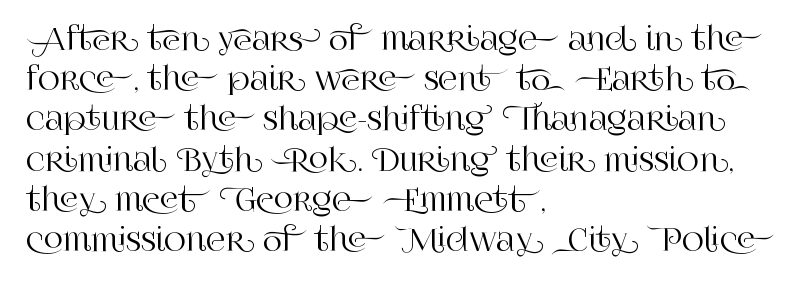
Q: Is the text italic (slanted)? A: No, it is upright.
Q: Is the typeface a serif or a sans-serif typeface? A: Serif.
Q: Is the text underlined? A: No.
Q: How is the paragraph aligned? A: Left-aligned.
Q: Is the spacing between letters normal or unusually wide? A: Normal.
Q: Is the spacing between lines tight, normal or loose? A: Normal.
Q: Width (condensed, normal, or wide)? A: Normal.
Q: Stroke contrast? A: High.
Q: x-height? A: Large.
Q: Monospaced? A: No.
